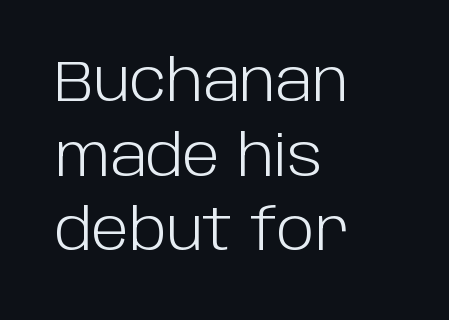
The image shows 57 px light sans-serif type, upright; set left-aligned, normal line spacing (1.31x), normal letter spacing, not underlined; low stroke contrast and a large x-height.
